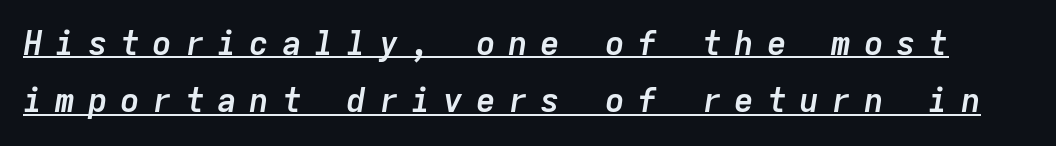
Display-style spreading of the glyphs; the letterfit is very open. A typesetter would call this monospace, since all characters share one set width. The font is running at its bold setting. This is oblique type, the kind used for emphasis or titles.
